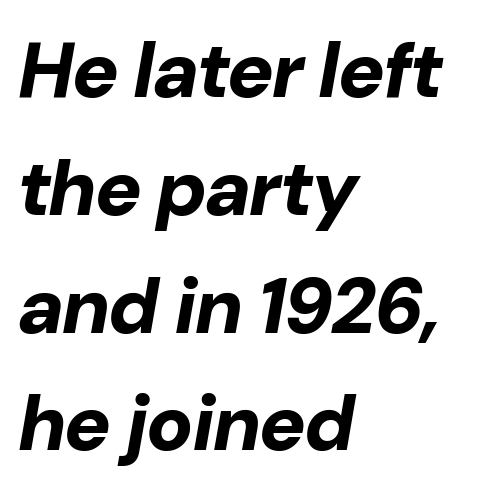
The image shows 78 px bold type, italic (leaning right); set left-aligned, normal line spacing (1.51x), normal letter spacing, not underlined; low stroke contrast and a medium x-height.
